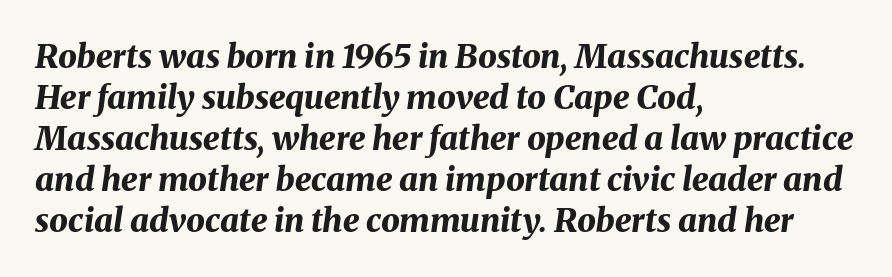
Q: Is the text bold? A: Yes.
Q: Is the text italic (slanted)? A: Yes, it leans right by about 8 degrees.
Q: Is the text underlined? A: No.
Q: How is the paragraph aligned? A: Left-aligned.
Q: Is the spacing between letters normal or unusually wide? A: Normal.
Q: Width (condensed, normal, or wide)? A: Normal.
Q: Stroke contrast? A: Medium.
Q: x-height? A: Medium.
Q: Monospaced? A: No.
